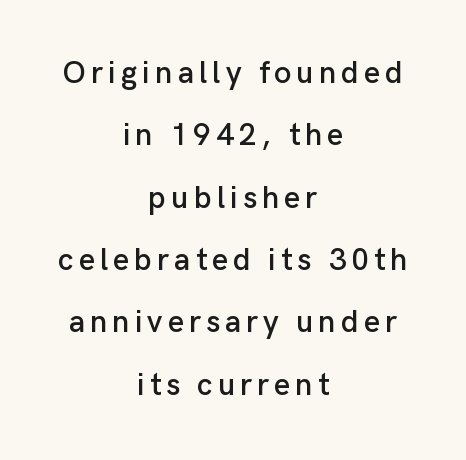
Varying glyph widths throughout — classic text-font behaviour. Each new line begins a long way beneath the previous one. Is the block centered? Yes — each line is placed symmetrically about the middle. The font's upright variant was chosen for this text. No word sits above an underline.
